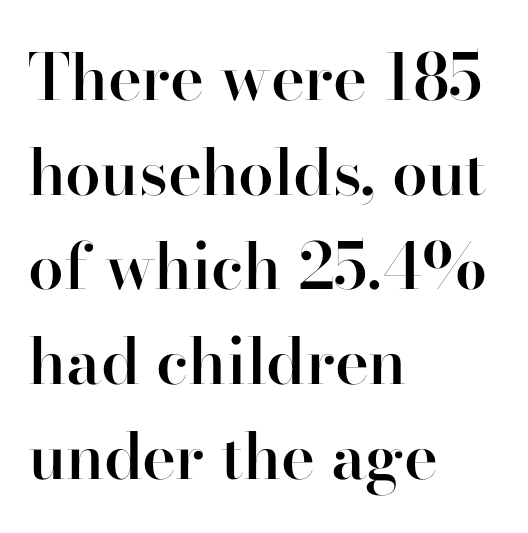
{"serif": "yes", "italic": "no", "bold": "semi", "weight": "semibold", "width": "normal", "stroke_contrast": "high", "x_height": "small", "monospaced": "no", "underline": "no", "align": "left", "line_spacing": "normal", "line_spacing_ratio": 1.48, "letter_spacing": "normal", "letter_spacing_em": 0.0, "glyph_px": 64}
